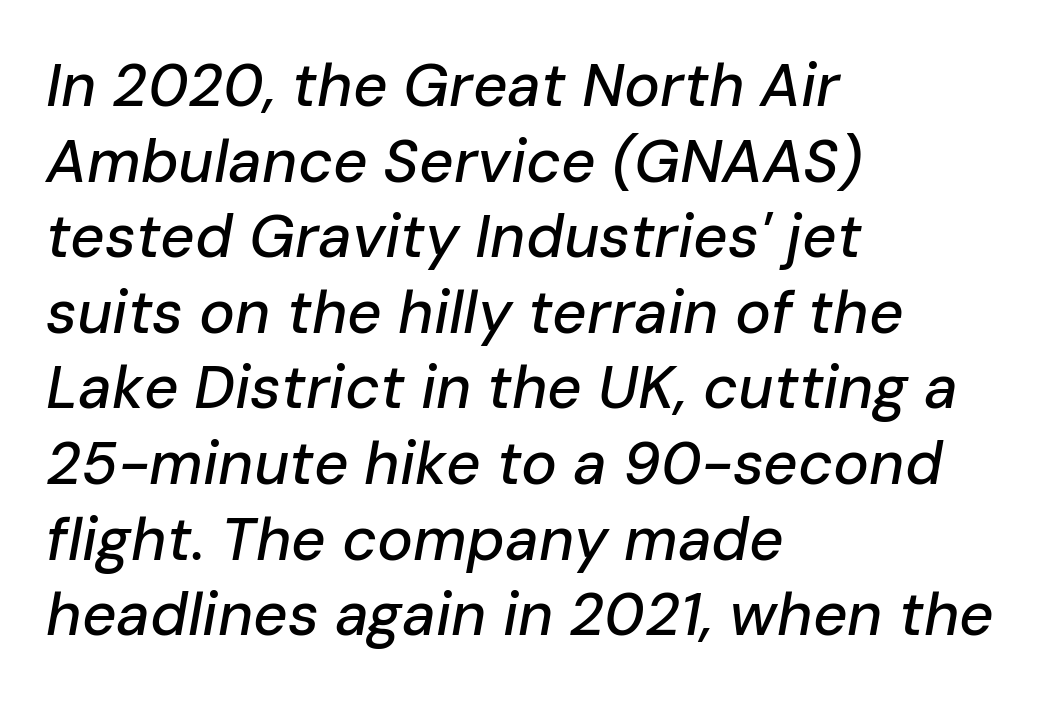
The image shows 60 px text type, italic (leaning right); set left-aligned, normal line spacing (1.26x), normal letter spacing, not underlined; low stroke contrast and a medium x-height.
